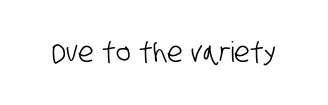
{"serif": "no", "width": "condensed", "stroke_contrast": "low", "x_height": "large", "monospaced": "no", "underline": "no", "letter_spacing": "normal", "letter_spacing_em": 0.0, "glyph_px": 28}
